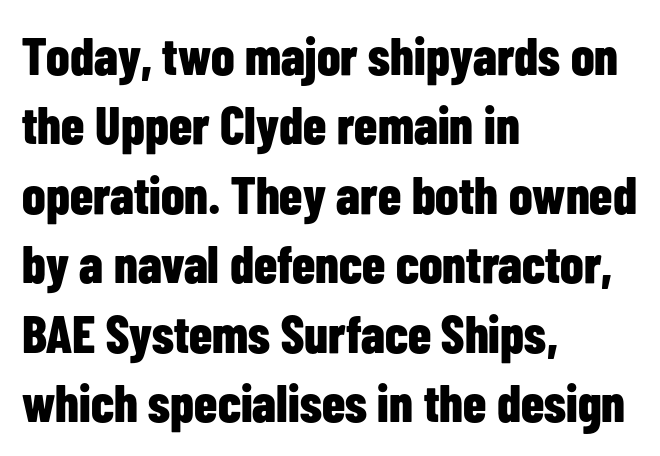
Q: Is the text bold? A: Yes.
Q: Is the text italic (slanted)? A: No, it is upright.
Q: Is the typeface a serif or a sans-serif typeface? A: Sans-serif.
Q: Is the text underlined? A: No.
Q: How is the paragraph aligned? A: Left-aligned.
Q: Is the spacing between letters normal or unusually wide? A: Normal.
Q: Is the spacing between lines tight, normal or loose? A: Normal.
Q: Width (condensed, normal, or wide)? A: Condensed.
Q: Stroke contrast? A: Low.
Q: x-height? A: Medium.
Q: Monospaced? A: No.
